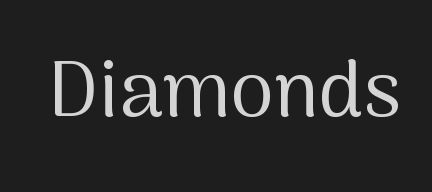
The image shows 79 px regular-weight sans-serif type, upright; set normal letter spacing, not underlined; medium stroke contrast and a medium x-height.
